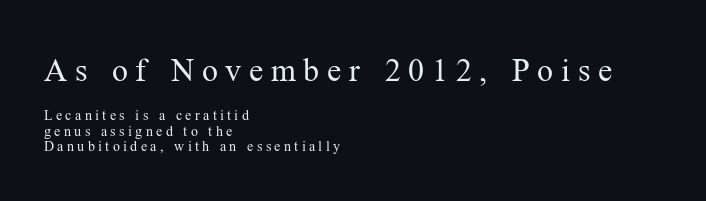
The image shows 32 px regular-weight serif type, upright; set left-aligned, tight line spacing (1.09x), unusually wide letter spacing (+0.24 em), not underlined; the first (top) block is 2.29x larger; medium stroke contrast and a medium x-height.
